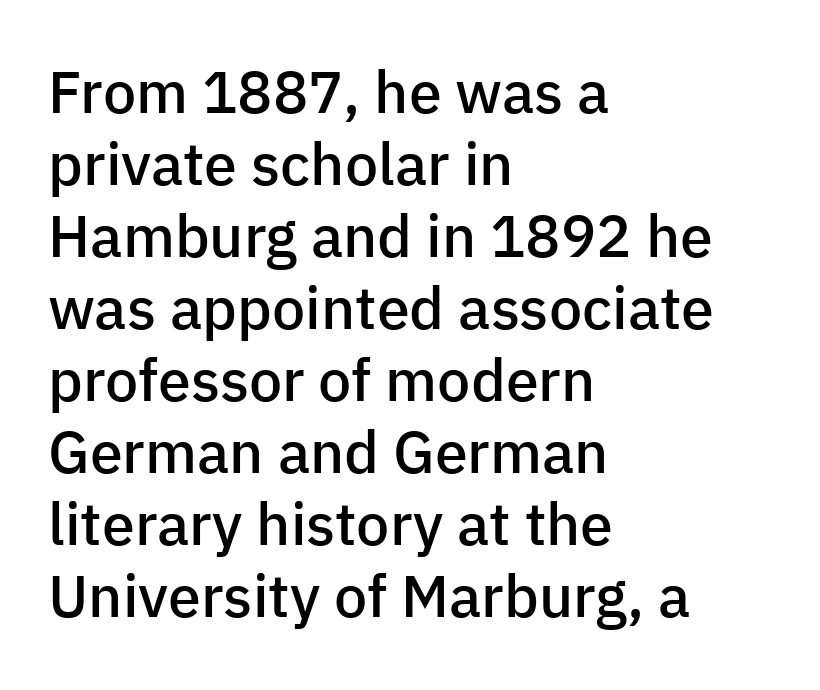
The image shows 59 px semibold sans-serif type, upright; set left-aligned, line spacing 1.22x, normal letter spacing, not underlined; low stroke contrast and a medium x-height.
